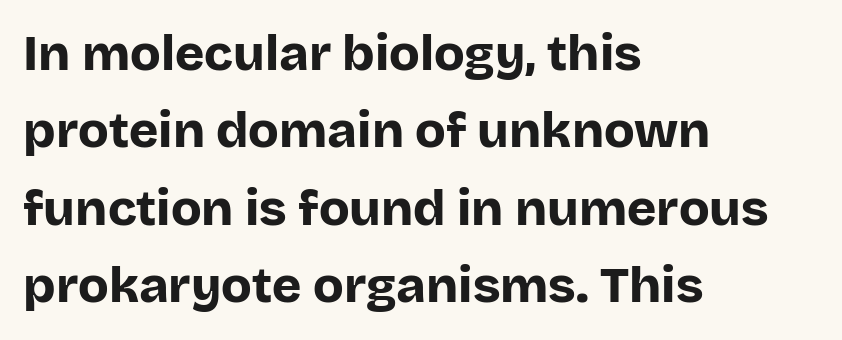
Normally led — the rows are evenly, conventionally spaced. These lines are rendered in a variable-pitch font. The type is set solid horizontally, with unmodified tracking. The lettering stays uniformly vertical, giving the passage a roman look. Compared with a centered layout, this one pins lines to the left instead.
